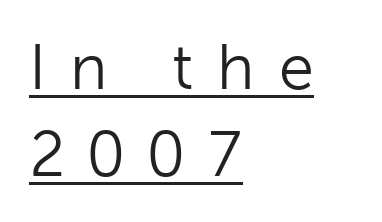
The image shows 63 px light sans-serif type, upright; set left-aligned, normal line spacing (1.38x), unusually wide letter spacing (+0.38 em), underlined; low stroke contrast and a medium x-height.
